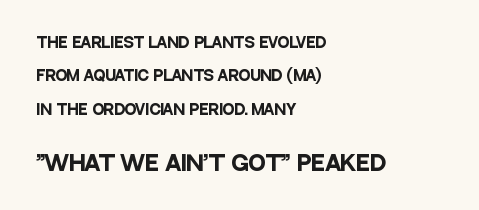
The image shows 21 px bold type, upright; set left-aligned, loose line spacing (2.38x), normal letter spacing, not underlined; the second (bottom) block is 1.5x larger.
